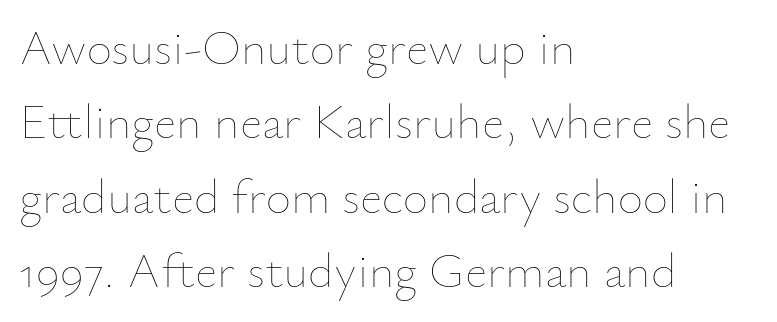
{"italic": "no", "bold": "no", "weight": "thin", "width": "normal", "stroke_contrast": "low", "x_height": "small", "monospaced": "no", "underline": "no", "align": "left", "line_spacing": "normal", "line_spacing_ratio": 1.52, "letter_spacing": "normal", "letter_spacing_em": 0.0, "glyph_px": 49}
